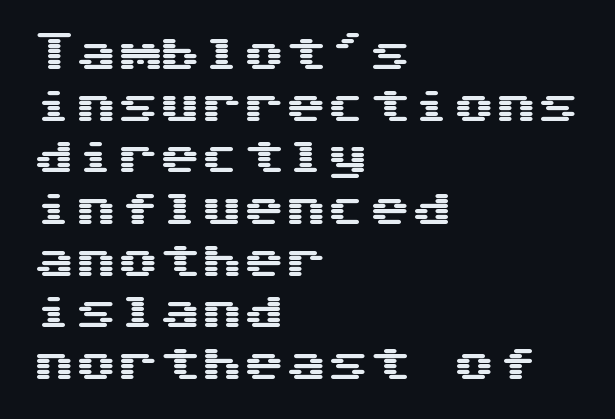
Descenders are the only things crossing below the line. Do the characters align in a grid? Yes, the font is monospaced. Each letter's strokes conclude bluntly, with no projecting serifs. Honestly, the letter spacing is just normal — you wouldn't notice it.
